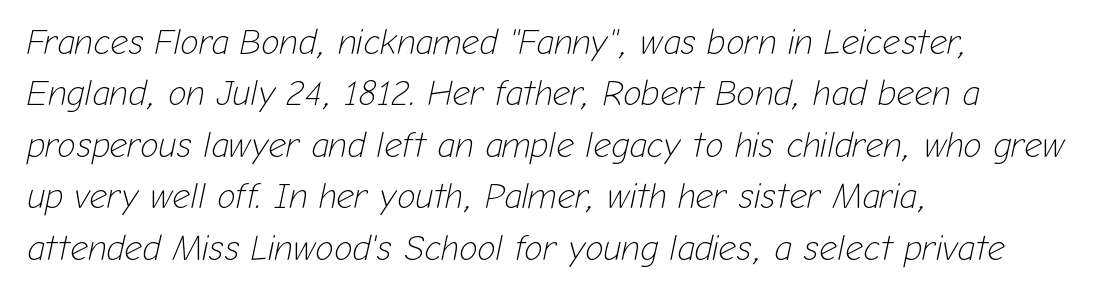
{"italic": "yes", "lean": "right", "slant_degrees": 12, "bold": "no", "weight": "light", "width": "normal", "stroke_contrast": "low", "x_height": "medium", "monospaced": "no", "underline": "no", "align": "left", "line_spacing": "normal", "line_spacing_ratio": 1.47, "letter_spacing": "normal", "letter_spacing_em": 0.0, "glyph_px": 35}
